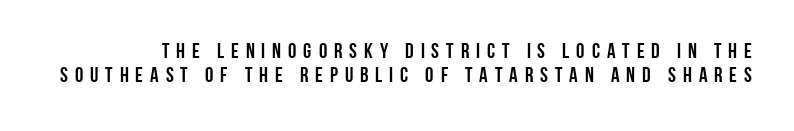
The image shows 21 px text type, upright; set line spacing 1.16x, unusually wide letter spacing (+0.33 em), not underlined.
